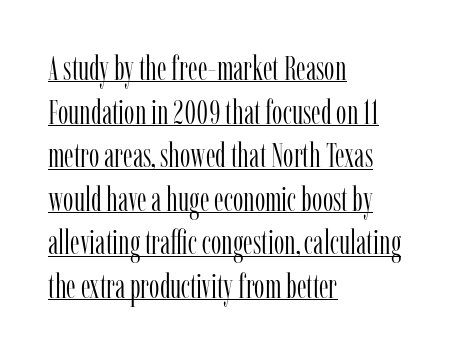
Rows of type keep a routine distance in the vertical direction. Posture: upright roman. You could not count columns in this text — the font is proportionally spaced. Caption: face not bold, strokes unweighted.
